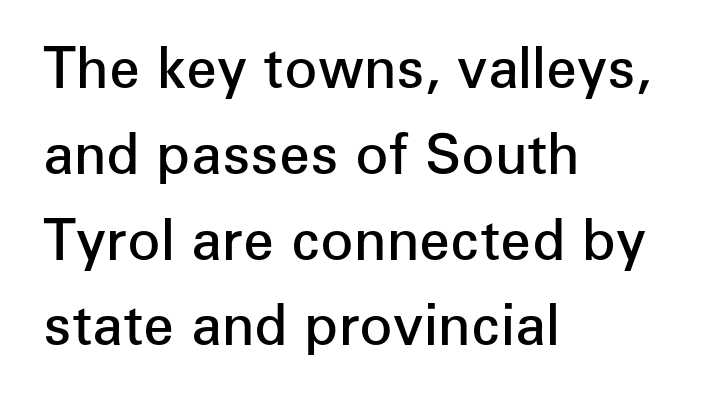
The image shows 55 px semibold sans-serif type, upright; set left-aligned, normal line spacing (1.56x), normal letter spacing, not underlined; low stroke contrast and a medium x-height.
